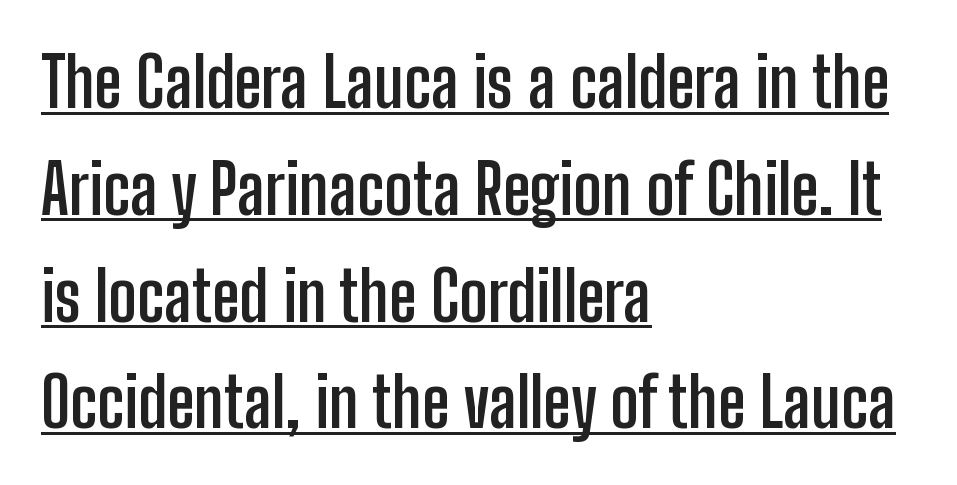
{"serif": "no", "italic": "no", "bold": "yes", "weight": "semibold", "width": "condensed", "stroke_contrast": "low", "x_height": "medium", "monospaced": "no", "underline": "yes", "align": "left", "line_spacing": "normal", "line_spacing_ratio": 1.57, "letter_spacing": "normal", "letter_spacing_em": 0.0, "glyph_px": 68}
